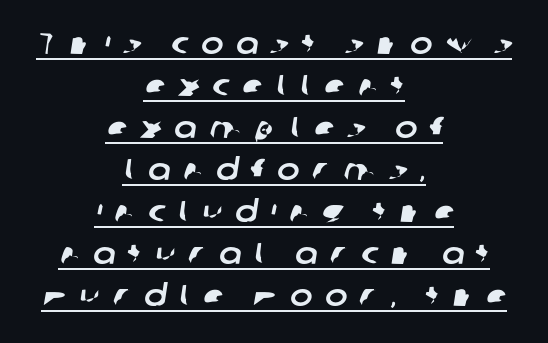
{"serif": "no", "width": "normal", "stroke_contrast": "low", "x_height": "medium", "monospaced": "no", "underline": "yes", "align": "center", "line_spacing": "normal", "line_spacing_ratio": 1.4, "letter_spacing": "wide", "letter_spacing_em": 0.42, "glyph_px": 30}
